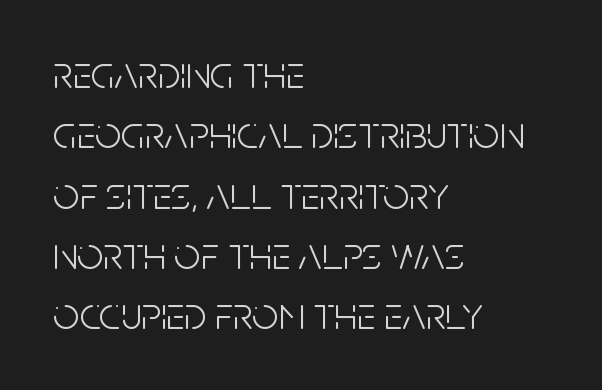
{"serif": "no", "italic": "no", "bold": "no", "weight": "light", "width": "condensed", "stroke_contrast": "low", "x_height": "large", "monospaced": "no", "underline": "no", "align": "left", "line_spacing": "normal", "line_spacing_ratio": 1.31, "letter_spacing": "normal", "letter_spacing_em": 0.0, "glyph_px": 46}
